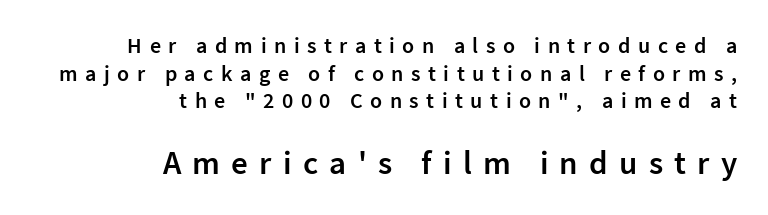
Q: Is the text bold? A: Semi-bold.
Q: Is the text italic (slanted)? A: No, it is upright.
Q: Is the typeface a serif or a sans-serif typeface? A: Sans-serif.
Q: Is the text underlined? A: No.
Q: How is the paragraph aligned? A: Right-aligned.
Q: Is the spacing between letters normal or unusually wide? A: Unusually wide.
Q: Is the spacing between lines tight, normal or loose? A: Normal.
Q: Which block of text is set in a larger size, the first (top) or the second (bottom)? A: The second (bottom) one.
Q: Width (condensed, normal, or wide)? A: Normal.
Q: Stroke contrast? A: Low.
Q: x-height? A: Medium.
Q: Monospaced? A: No.
